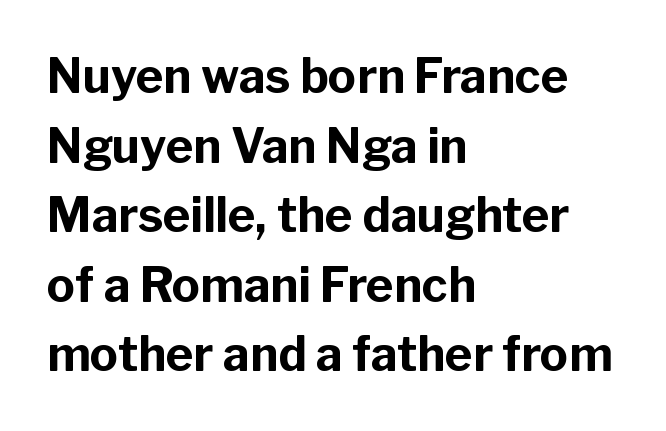
The image shows 47 px bold sans-serif type, upright; set left-aligned, normal line spacing (1.48x), normal letter spacing, not underlined; low stroke contrast and a medium x-height.
